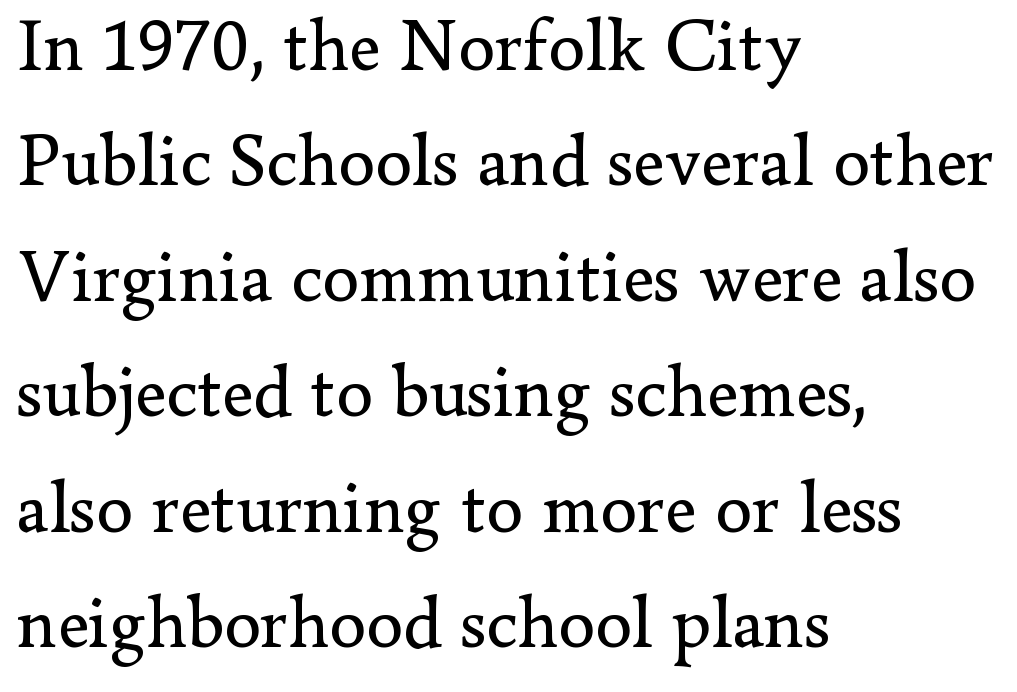
Q: Is the text bold? A: No.
Q: Is the text italic (slanted)? A: No, it is upright.
Q: Is the typeface a serif or a sans-serif typeface? A: Serif.
Q: Is the text underlined? A: No.
Q: How is the paragraph aligned? A: Left-aligned.
Q: Is the spacing between letters normal or unusually wide? A: Normal.
Q: Is the spacing between lines tight, normal or loose? A: Normal.
Q: Width (condensed, normal, or wide)? A: Normal.
Q: Stroke contrast? A: Low.
Q: x-height? A: Small.
Q: Monospaced? A: No.
